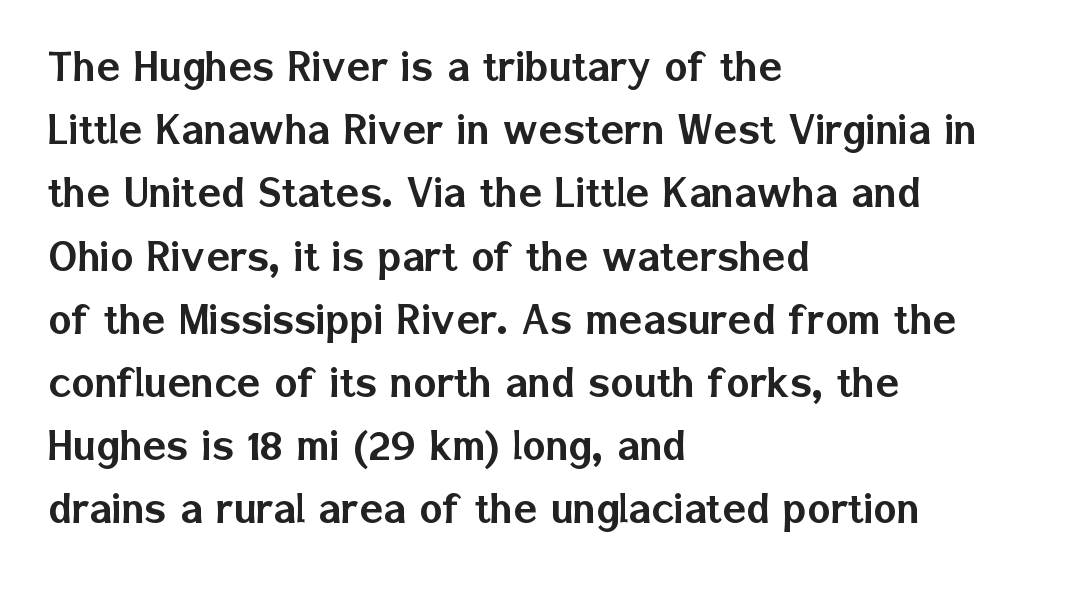
{"serif": "no", "italic": "no", "width": "normal", "stroke_contrast": "low", "x_height": "medium", "monospaced": "no", "underline": "no", "align": "left", "line_spacing": "normal", "line_spacing_ratio": 1.29, "letter_spacing": "normal", "letter_spacing_em": 0.0, "glyph_px": 49}
